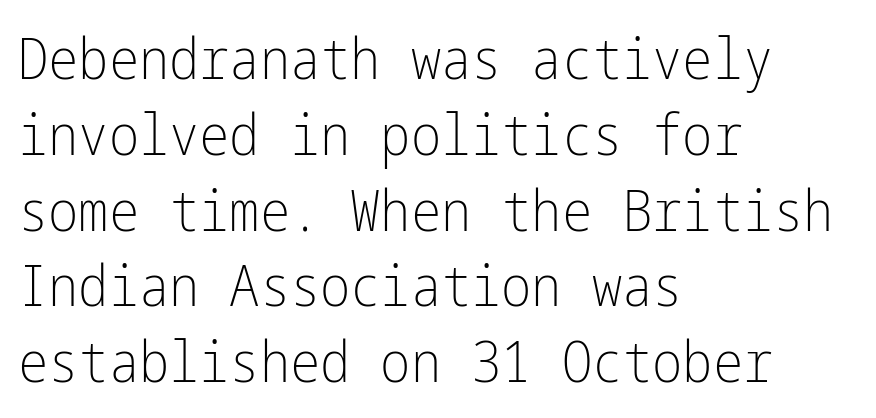
Q: Is the text bold? A: No.
Q: Is the text italic (slanted)? A: No, it is upright.
Q: Is the typeface a serif or a sans-serif typeface? A: Sans-serif.
Q: Is the text underlined? A: No.
Q: How is the paragraph aligned? A: Left-aligned.
Q: Is the spacing between letters normal or unusually wide? A: Normal.
Q: Is the spacing between lines tight, normal or loose? A: Normal.
Q: Width (condensed, normal, or wide)? A: Condensed.
Q: Stroke contrast? A: Low.
Q: x-height? A: Medium.
